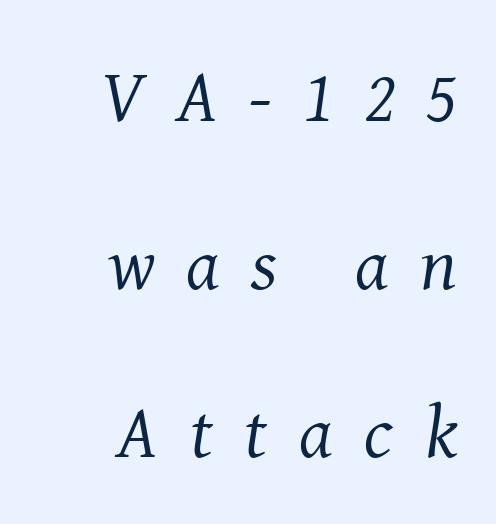
{"serif": "yes", "italic": "yes", "lean": "right", "slant_degrees": 8, "bold": "no", "weight": "regular", "width": "normal", "stroke_contrast": "medium", "x_height": "medium", "monospaced": "no", "underline": "no", "align": "right", "line_spacing": "loose", "line_spacing_ratio": 2.27, "letter_spacing": "wide", "letter_spacing_em": 0.43, "glyph_px": 74}
